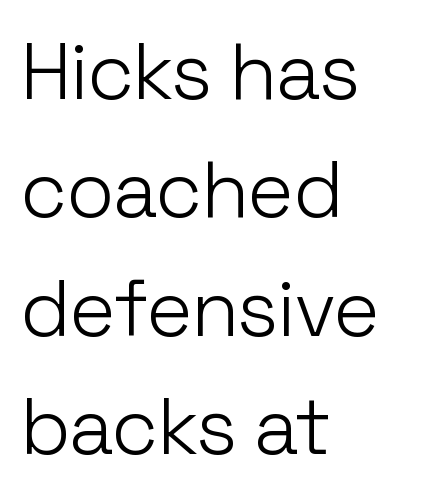
The image shows 79 px light sans-serif type, upright; set left-aligned, normal line spacing (1.5x), normal letter spacing, not underlined; low stroke contrast and a medium x-height.
